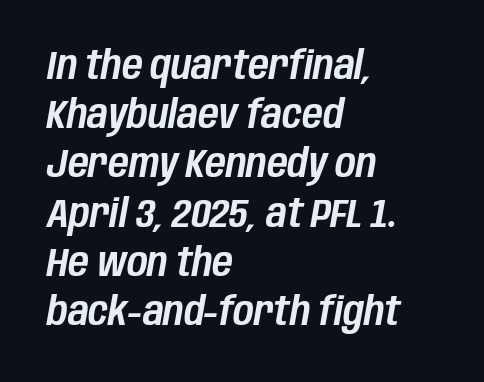
There is no visible air inserted between adjacent glyphs. The specimen omits any rule beneath the text block's lines. Horizontal alignment here is leftward, the default for most running prose. Think of a printed novel: that variable character pitch is what you see here.
